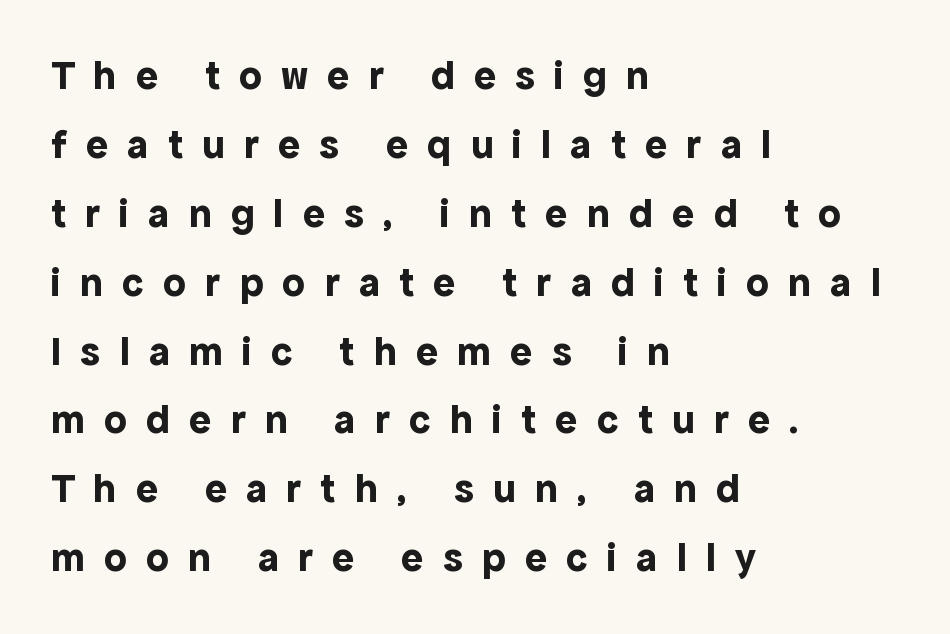
Substantial extra tracking has been applied to these lines. Ascenders rise straight up at ninety degrees. Think of a printed novel: that variable character pitch is what you see here. A clean baseline with only descenders dipping below it. The text block is weighted toward the left margin, trailing off unevenly rightward.
